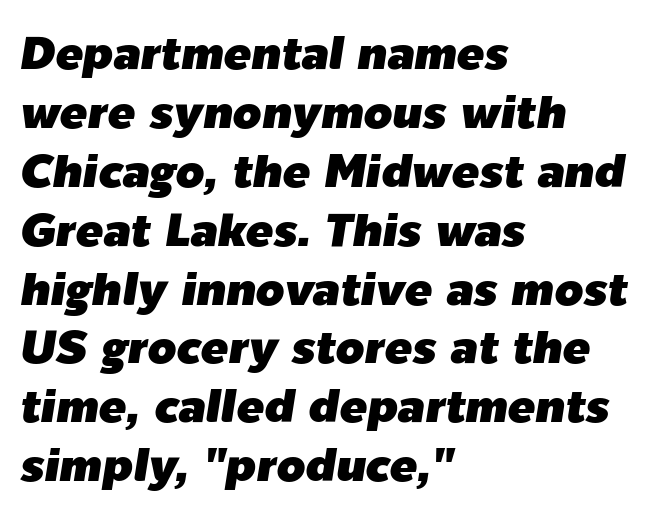
{"italic": "yes", "lean": "right", "slant_degrees": 9, "width": "normal", "stroke_contrast": "low", "x_height": "medium", "monospaced": "no", "underline": "no", "align": "left", "line_spacing": "normal", "line_spacing_ratio": 1.28, "letter_spacing": "normal", "letter_spacing_em": 0.0, "glyph_px": 46}
